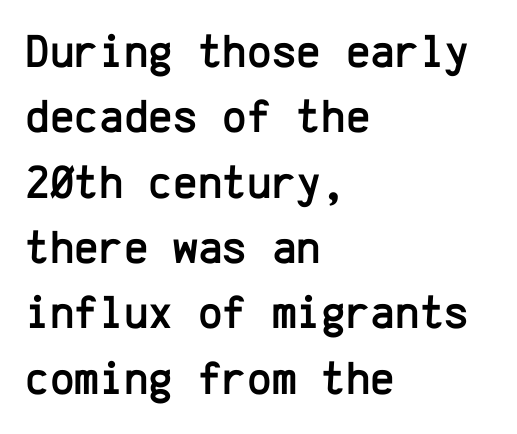
The image shows 47 px sans-serif type, upright, monospaced; set left-aligned, normal line spacing (1.39x), normal letter spacing, not underlined; low stroke contrast and a medium x-height.
